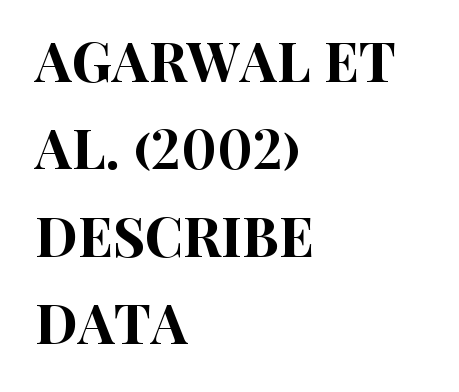
{"serif": "no", "italic": "no", "width": "condensed", "stroke_contrast": "high", "x_height": "large", "monospaced": "no", "underline": "no", "align": "left", "line_spacing": "normal", "line_spacing_ratio": 1.59, "letter_spacing": "normal", "letter_spacing_em": 0.0, "glyph_px": 55}
